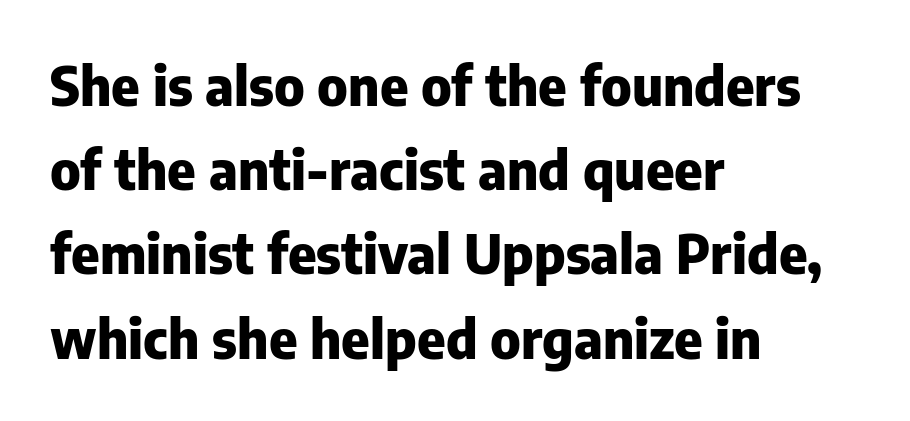
The image shows 54 px heavy sans-serif type, upright; set left-aligned, normal line spacing (1.56x), normal letter spacing, not underlined; low stroke contrast and a medium x-height.
